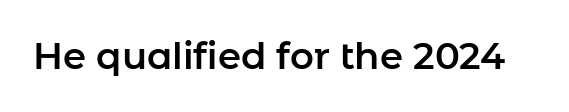
The image shows 37 px sans-serif type, upright; set normal letter spacing, not underlined; low stroke contrast and a medium x-height.
